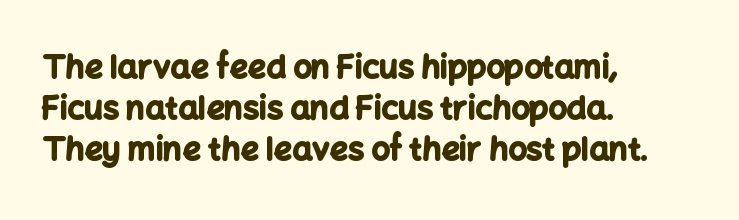
Q: Is the text bold? A: Yes.
Q: Is the text italic (slanted)? A: No, it is upright.
Q: Is the typeface a serif or a sans-serif typeface? A: Sans-serif.
Q: Is the text underlined? A: No.
Q: How is the paragraph aligned? A: Left-aligned.
Q: Is the spacing between letters normal or unusually wide? A: Normal.
Q: Is the spacing between lines tight, normal or loose? A: Normal.
Q: Width (condensed, normal, or wide)? A: Normal.
Q: Stroke contrast? A: Low.
Q: x-height? A: Medium.
Q: Monospaced? A: No.
